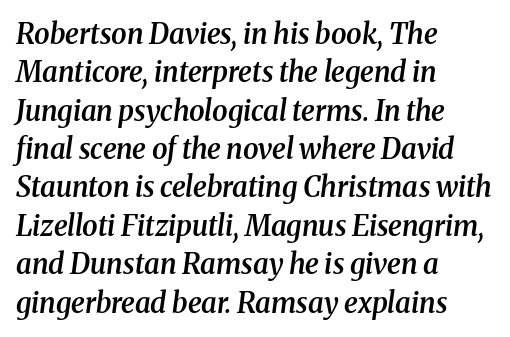
The image shows 28 px semibold serif type, italic (leaning right); set left-aligned, normal line spacing (1.37x), normal letter spacing, not underlined; medium stroke contrast and a medium x-height.
